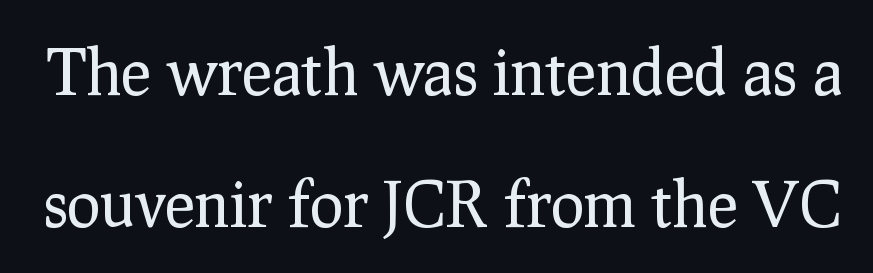
Glyph-to-glyph distance matches everyday printed text. Bare-footed words on every line. The weight would be labelled regular, book, light, or lighter still. The letters advance in unequal steps, a hallmark of proportional type. You can tell it's not italic because the verticals are truly vertical. The rendering uses a large line-height, opening up the rows.
